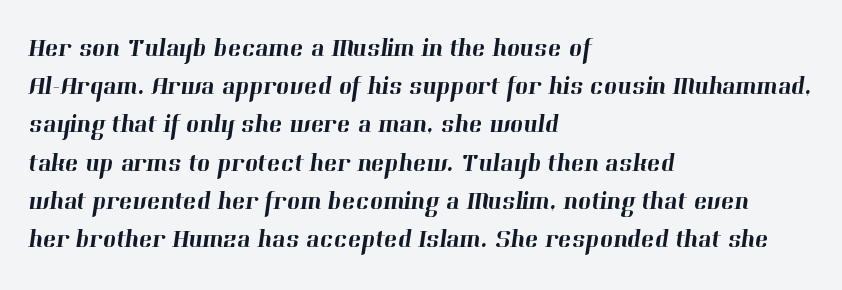
The image shows 25 px text type; set left-aligned, normal line spacing (1.53x), normal letter spacing, not underlined.
